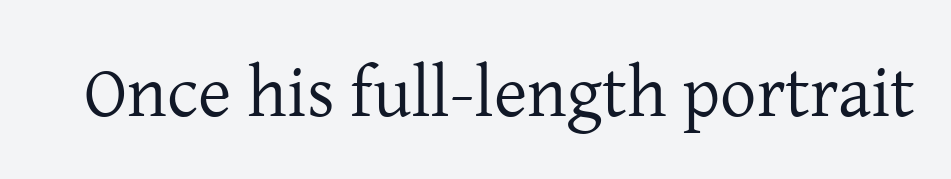
The space beneath each line is pristine and unruled. Typographically, this falls in the serif category. Note the varied advance widths — an 'i' is clearly narrower than an 'm'. No extra ink here — the face is not bold. The letters sit at their default tracking, neither squeezed nor spread.
